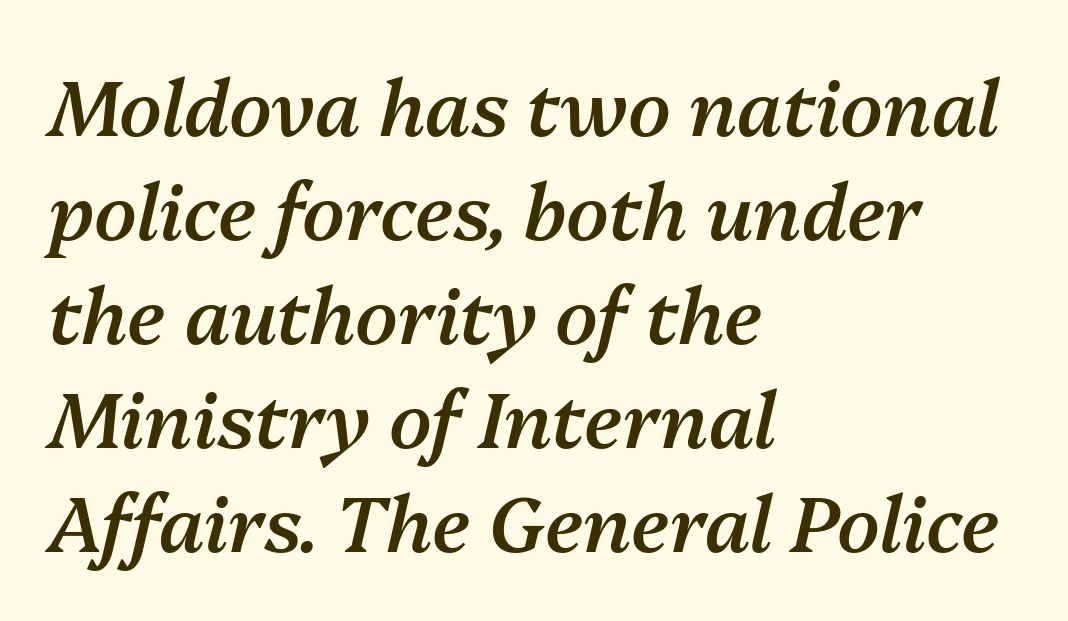
Q: Is the text bold? A: Semi-bold.
Q: Is the text italic (slanted)? A: Yes, it leans right by about 13 degrees.
Q: Is the text underlined? A: No.
Q: How is the paragraph aligned? A: Left-aligned.
Q: Is the spacing between letters normal or unusually wide? A: Normal.
Q: Is the spacing between lines tight, normal or loose? A: Normal.
Q: Width (condensed, normal, or wide)? A: Normal.
Q: Stroke contrast? A: Medium.
Q: x-height? A: Medium.
Q: Monospaced? A: No.
